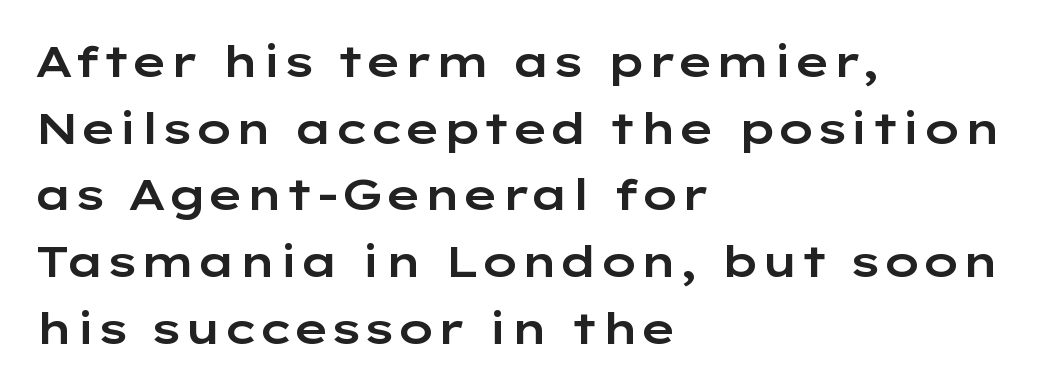
Does the leading feel generous? No, just average. The specimen reads as upright at a glance. The font family rendered here belongs to the sans-serif group. The passage shown is typed in a proportional face where columns would drift. Spacing between characters is what you'd get straight out of the box.
